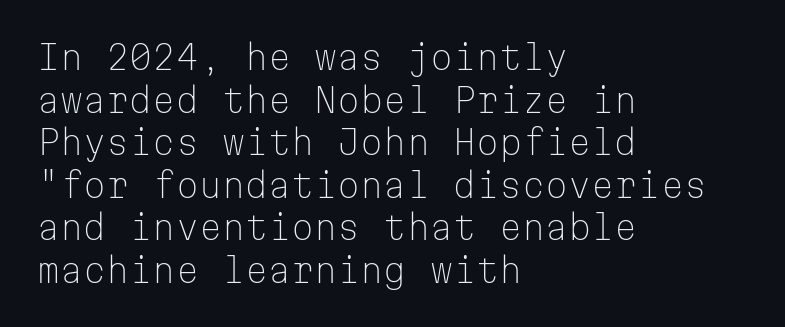
One-word summary of the alignment: left. Looks like terminal output: every glyph gets an equal slot. Regular leading. The type family on display is of the sans-serif kind. Glyph-to-glyph distance matches everyday printed text. These glyphs show unthickened strokes, regular width or finer.
